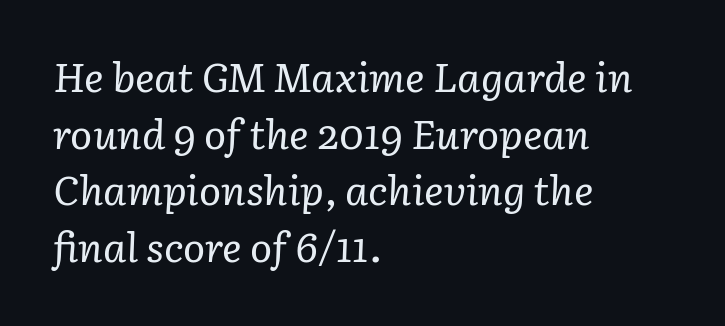
{"serif": "yes", "italic": "yes", "lean": "right", "slant_degrees": 3, "bold": "no", "weight": "regular", "width": "normal", "stroke_contrast": "low", "x_height": "medium", "monospaced": "no", "underline": "no", "align": "left", "line_spacing": "normal", "line_spacing_ratio": 1.38, "letter_spacing": "normal", "letter_spacing_em": 0.0, "glyph_px": 41}
